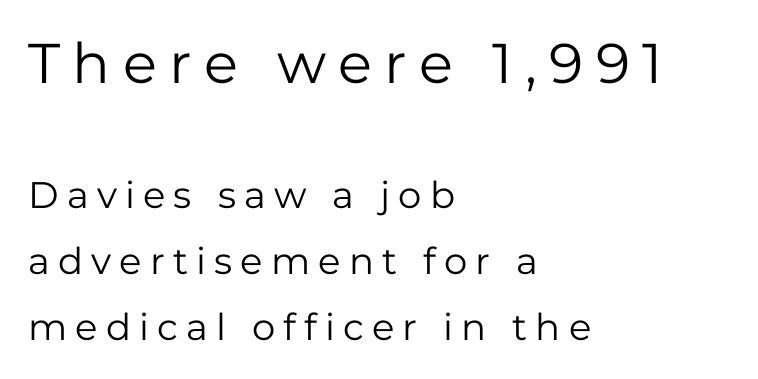
{"serif": "no", "italic": "no", "bold": "no", "weight": "regular", "width": "normal", "stroke_contrast": "low", "x_height": "medium", "monospaced": "no", "underline": "no", "align": "left", "line_spacing_ratio": 1.78, "letter_spacing": "wide", "letter_spacing_em": 0.22, "larger_block": "first", "size_ratio": 1.51, "glyph_px": 56}
